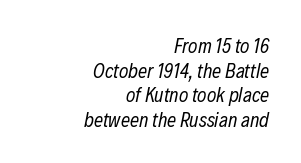
The image shows 20 px text type, italic (leaning right); set right-aligned, line spacing 1.23x, normal letter spacing, not underlined.
